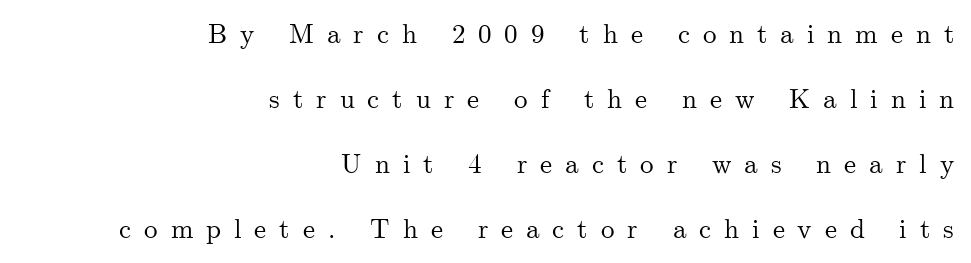
{"italic": "no", "underline": "no", "align": "right", "line_spacing": "loose", "line_spacing_ratio": 2.41, "letter_spacing": "wide", "letter_spacing_em": 0.48, "glyph_px": 27}
